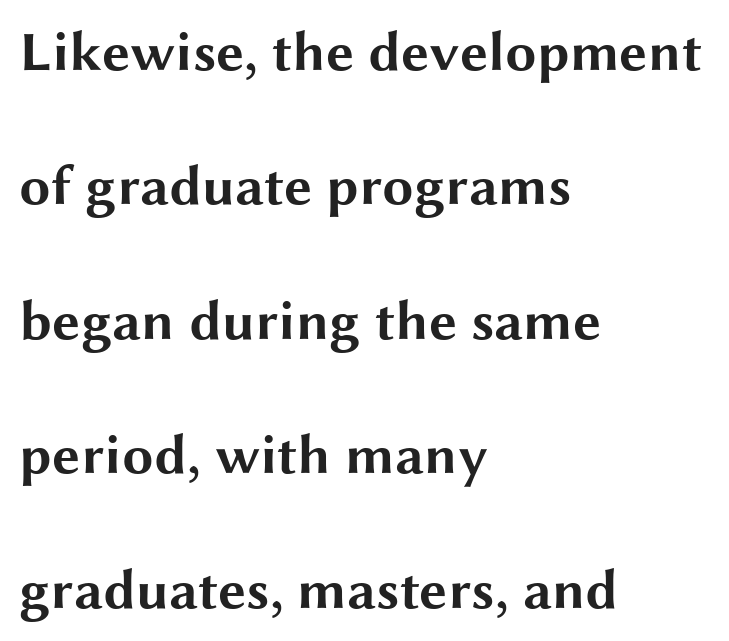
Q: Is the text bold? A: Yes.
Q: Is the text italic (slanted)? A: No, it is upright.
Q: Is the typeface a serif or a sans-serif typeface? A: Sans-serif.
Q: Is the text underlined? A: No.
Q: How is the paragraph aligned? A: Left-aligned.
Q: Is the spacing between letters normal or unusually wide? A: Normal.
Q: Is the spacing between lines tight, normal or loose? A: Loose.
Q: Width (condensed, normal, or wide)? A: Wide.
Q: Stroke contrast? A: Medium.
Q: x-height? A: Medium.
Q: Monospaced? A: No.
